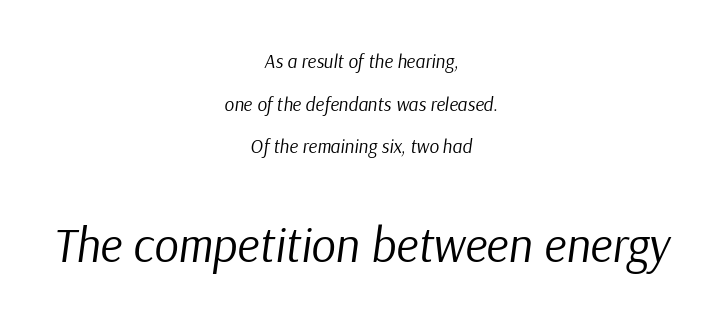
Q: Is the text bold? A: No.
Q: Is the text italic (slanted)? A: Yes, it leans right by about 9 degrees.
Q: Is the text underlined? A: No.
Q: How is the paragraph aligned? A: Centered.
Q: Is the spacing between letters normal or unusually wide? A: Normal.
Q: Is the spacing between lines tight, normal or loose? A: Loose.
Q: Which block of text is set in a larger size, the first (top) or the second (bottom)? A: The second (bottom) one.
Q: Width (condensed, normal, or wide)? A: Normal.
Q: Stroke contrast? A: Low.
Q: x-height? A: Medium.
Q: Monospaced? A: No.
